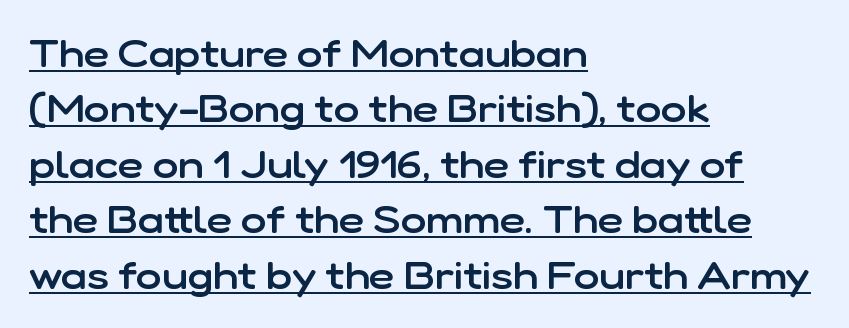
Regarding leading, the lines here are spaced in the standard way. The rag falls on the right side of this text block. How are the letters spaced? Ordinarily, with no added tracking. Spacing verdict: proportional, widths tailored to each character. A typographer would call this underscored text.
